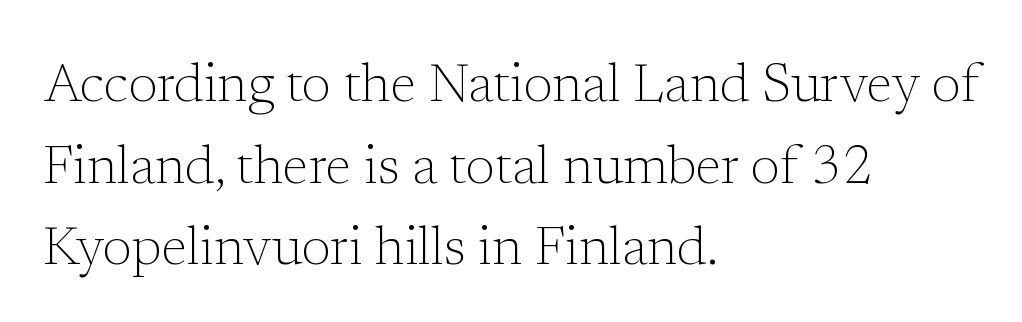
Casual observation: everything's shoved over to the left. Is there any slant? The stems are plumb. Serifs: yes, visible at the terminals of the letterforms. Clear beneath every line of the passage. A typesetter would call this proportional, since set widths differ per character.
